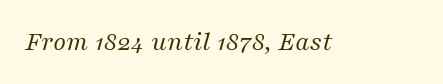
The image shows 28 px regular-weight serif type, italic (leaning right); set normal letter spacing, not underlined; medium stroke contrast and a medium x-height.
